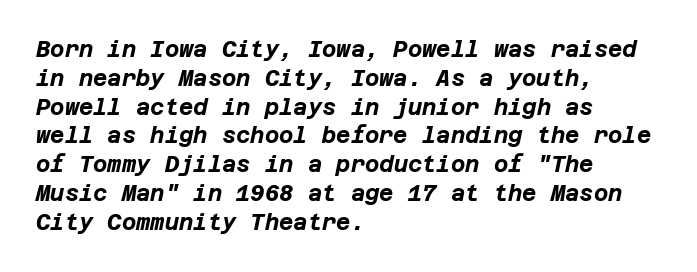
The image shows 22 px bold type, italic (leaning right); set left-aligned, normal line spacing (1.31x), normal letter spacing, not underlined.
